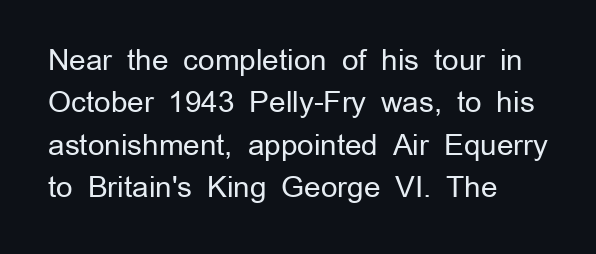
{"serif": "no", "italic": "no", "bold": "no", "weight": "regular", "width": "normal", "stroke_contrast": "low", "x_height": "medium", "monospaced": "no", "underline": "no", "align": "left", "line_spacing": "normal", "line_spacing_ratio": 1.46, "letter_spacing": "normal", "letter_spacing_em": 0.0, "glyph_px": 29}
